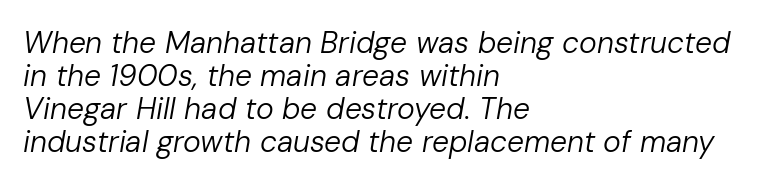
Q: Is the text bold? A: No.
Q: Is the text italic (slanted)? A: Yes, it leans right by about 10 degrees.
Q: Is the text underlined? A: No.
Q: How is the paragraph aligned? A: Left-aligned.
Q: Is the spacing between letters normal or unusually wide? A: Normal.
Q: Is the spacing between lines tight, normal or loose? A: Tight.
Q: Width (condensed, normal, or wide)? A: Normal.
Q: Stroke contrast? A: Low.
Q: x-height? A: Medium.
Q: Monospaced? A: No.
